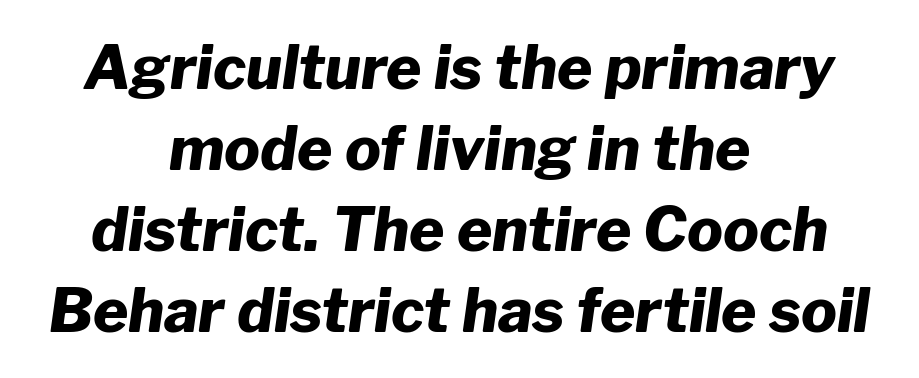
{"italic": "yes", "lean": "right", "slant_degrees": 8, "bold": "yes", "weight": "heavy", "width": "normal", "stroke_contrast": "low", "x_height": "medium", "monospaced": "no", "underline": "no", "align": "center", "line_spacing": "normal", "line_spacing_ratio": 1.35, "letter_spacing": "normal", "letter_spacing_em": 0.0, "glyph_px": 60}
